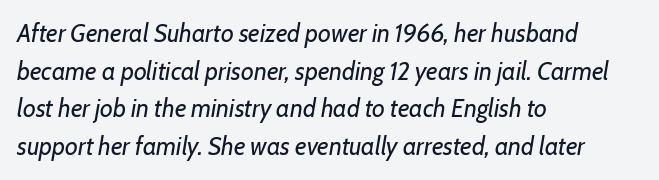
Q: Is the text bold? A: No.
Q: Is the text italic (slanted)? A: Yes, it leans right by about 7 degrees.
Q: Is the text underlined? A: No.
Q: How is the paragraph aligned? A: Left-aligned.
Q: Is the spacing between letters normal or unusually wide? A: Normal.
Q: Is the spacing between lines tight, normal or loose? A: Normal.
